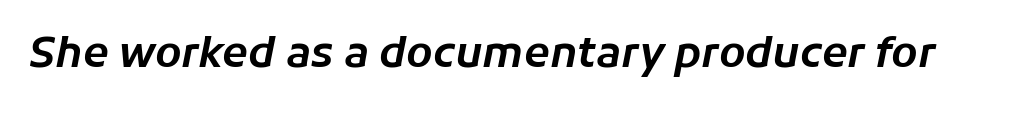
Q: Is the text italic (slanted)? A: Yes, it leans right by about 11 degrees.
Q: Is the text underlined? A: No.
Q: Is the spacing between letters normal or unusually wide? A: Normal.
Q: Width (condensed, normal, or wide)? A: Normal.
Q: Stroke contrast? A: Low.
Q: x-height? A: Medium.
Q: Monospaced? A: No.
